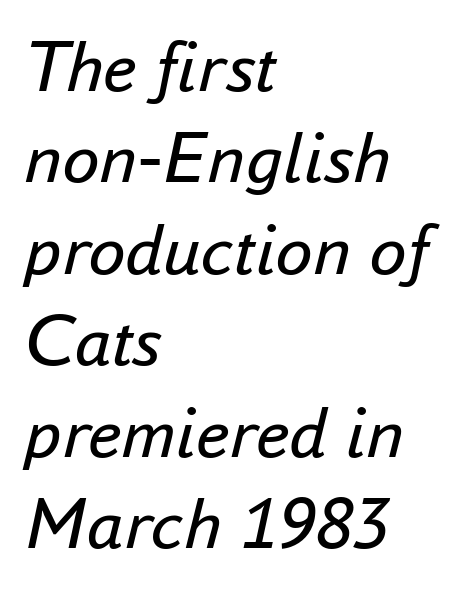
{"italic": "yes", "lean": "right", "slant_degrees": 16, "bold": "no", "weight": "regular", "width": "normal", "stroke_contrast": "low", "x_height": "small", "monospaced": "no", "underline": "no", "align": "left", "line_spacing_ratio": 1.22, "letter_spacing": "normal", "letter_spacing_em": 0.0, "glyph_px": 75}
